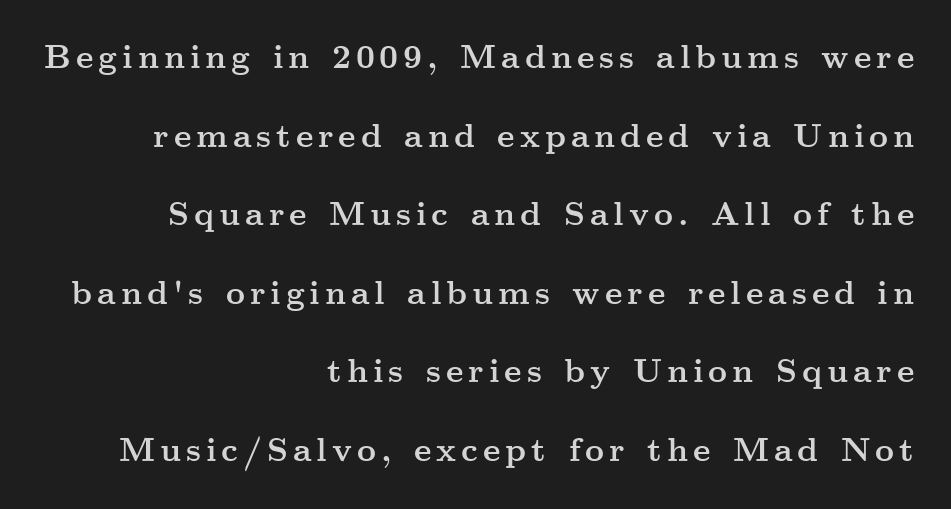
The letters advance in unequal steps, a hallmark of proportional type. A roman cut, with each character standing at attention. Underline: absent. Reading down the block, your eye finds every line finishing at a fixed right position. This block would shrink considerably if given ordinary leading; it's expanded now. The glyphs in this specimen are seriffed.
